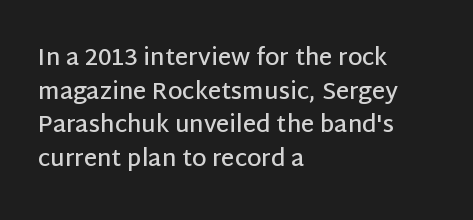
Q: Is the text bold? A: Semi-bold.
Q: Is the text italic (slanted)? A: No, it is upright.
Q: Is the text underlined? A: No.
Q: How is the paragraph aligned? A: Left-aligned.
Q: Is the spacing between letters normal or unusually wide? A: Normal.
Q: Is the spacing between lines tight, normal or loose? A: Normal.
